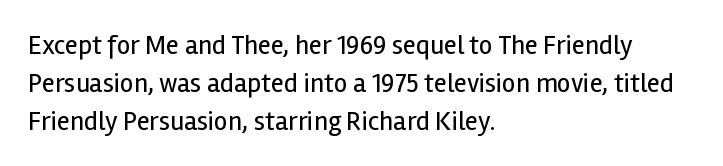
Q: Is the text bold? A: No.
Q: Is the text italic (slanted)? A: No, it is upright.
Q: Is the text underlined? A: No.
Q: How is the paragraph aligned? A: Left-aligned.
Q: Is the spacing between letters normal or unusually wide? A: Normal.
Q: Is the spacing between lines tight, normal or loose? A: Normal.
